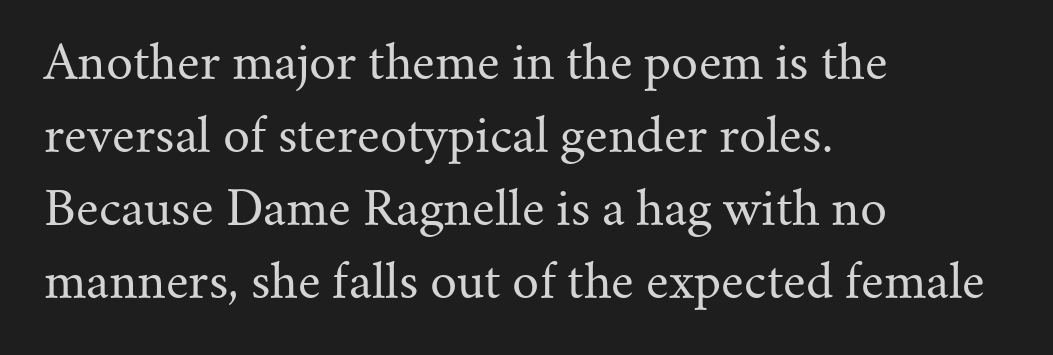
The vertical gap from one line to the next is medium. The space directly below the letters is spotless. Tracking value appears to be zero — textbook default spacing. Casual observation: everything's shoved over to the left. Font category for this specimen: serif. A roman cut, with each character standing at attention.
